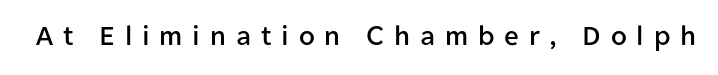
{"serif": "no", "italic": "no", "width": "normal", "stroke_contrast": "low", "x_height": "medium", "monospaced": "no", "underline": "no", "letter_spacing": "wide", "letter_spacing_em": 0.34, "glyph_px": 29}
